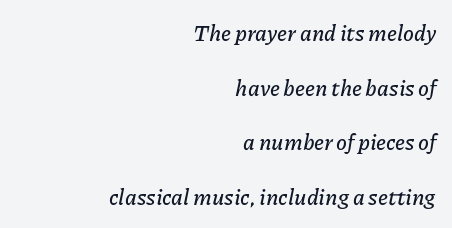
Type without underlining. Inter-character spacing is left at the font's built-in metrics. The lettering tilts uniformly, giving the passage an italic look. The lines are quadded right. Honestly, the rows look like they've been pulled way apart.
